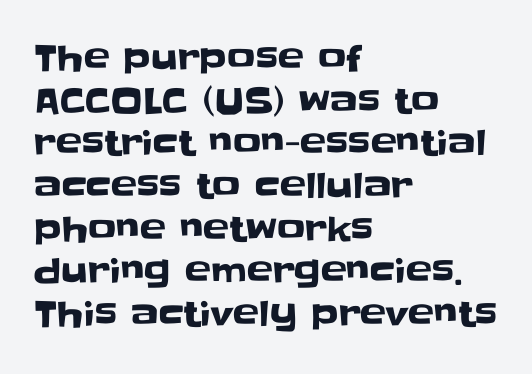
Q: Is the text italic (slanted)? A: No, it is upright.
Q: Is the typeface a serif or a sans-serif typeface? A: Sans-serif.
Q: Is the text underlined? A: No.
Q: How is the paragraph aligned? A: Left-aligned.
Q: Is the spacing between letters normal or unusually wide? A: Normal.
Q: Width (condensed, normal, or wide)? A: Normal.
Q: Stroke contrast? A: Low.
Q: x-height? A: Large.
Q: Monospaced? A: No.
